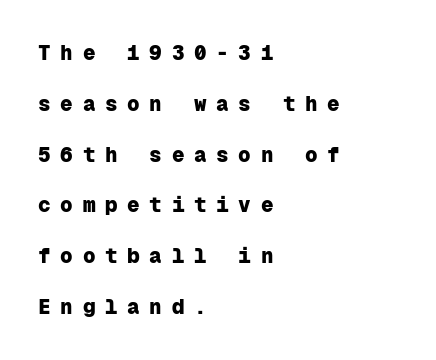
Q: Is the text bold? A: Yes.
Q: Is the text italic (slanted)? A: No, it is upright.
Q: Is the text underlined? A: No.
Q: How is the paragraph aligned? A: Left-aligned.
Q: Is the spacing between letters normal or unusually wide? A: Unusually wide.
Q: Is the spacing between lines tight, normal or loose? A: Loose.
